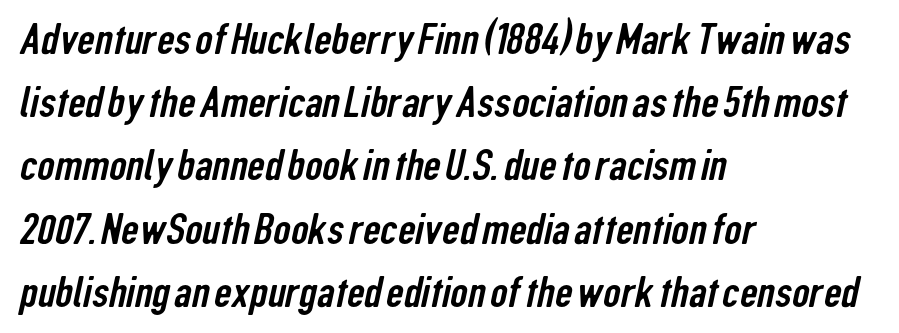
The passage shown is typed in a proportional face where columns would drift. In terms of leading, this rendering sits right in the middle. Line starts are locked; line ends wander. Words float on clear page, feet unadorned. The rendering keeps characters at their native spacing. You can tell from the bare stems that sans-serif type was used.
